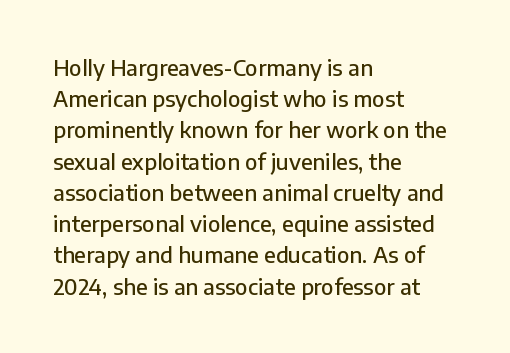
Q: Is the text italic (slanted)? A: No, it is upright.
Q: Is the text underlined? A: No.
Q: How is the paragraph aligned? A: Left-aligned.
Q: Is the spacing between letters normal or unusually wide? A: Normal.
Q: Is the spacing between lines tight, normal or loose? A: Normal.
